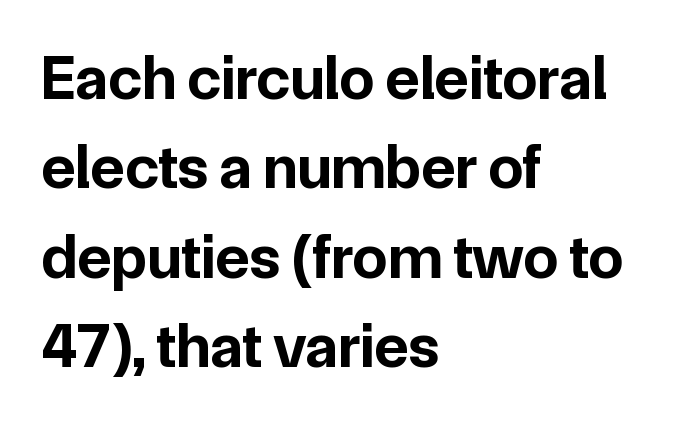
Teacher's note: observe the even left margin — that is flush-left alignment. Is there much room between lines? A standard amount, neither cramped nor airy. This sample has the flowing, uneven cadence of proportional lettering. Only glyphs here, with clear space below each row. You could call the tracking neutral — neither tight nor loose.
